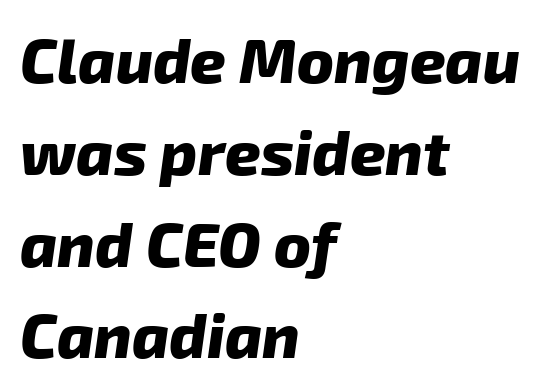
{"serif": "no", "bold": "yes", "weight": "heavy", "width": "normal", "stroke_contrast": "low", "x_height": "medium", "monospaced": "no", "underline": "no", "align": "left", "line_spacing": "normal", "line_spacing_ratio": 1.48, "letter_spacing": "normal", "letter_spacing_em": 0.0, "glyph_px": 62}
